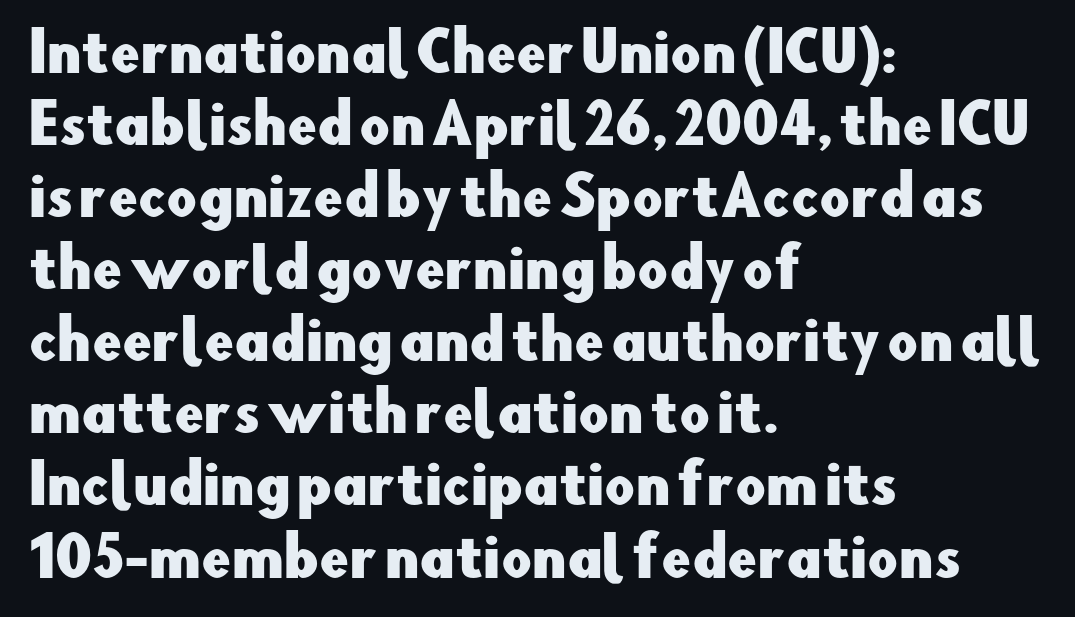
Each letter keeps its own natural width here, so spacing adapts to shape. Normally led — the rows are evenly, conventionally spaced. Vertical strokes here are truly vertical. The lines are quadded left.
